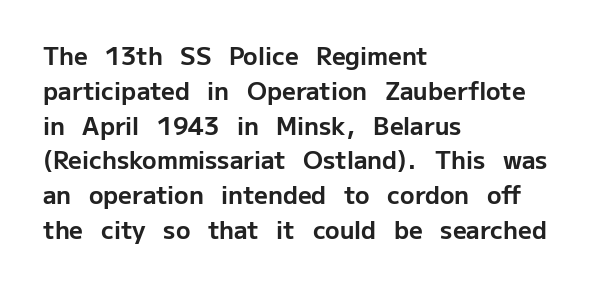
The image shows 24 px bold type, upright; set left-aligned, normal line spacing (1.45x), normal letter spacing, not underlined.
